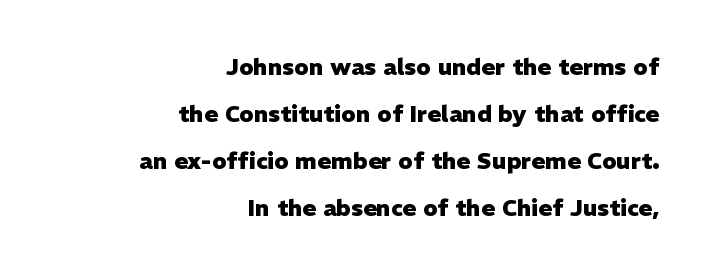
{"italic": "no", "bold": "yes", "underline": "no", "align": "right", "line_spacing": "loose", "line_spacing_ratio": 2.04, "letter_spacing": "normal", "letter_spacing_em": 0.0, "glyph_px": 23}
